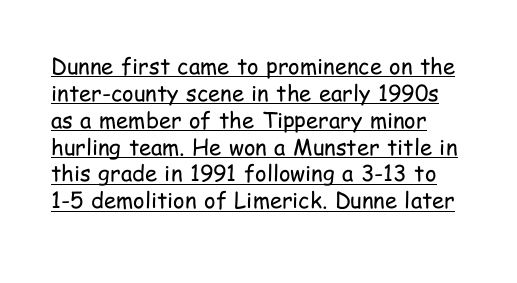
{"italic": "no", "bold": "no", "underline": "yes", "line_spacing_ratio": 1.22, "letter_spacing": "normal", "letter_spacing_em": 0.0, "glyph_px": 22}
